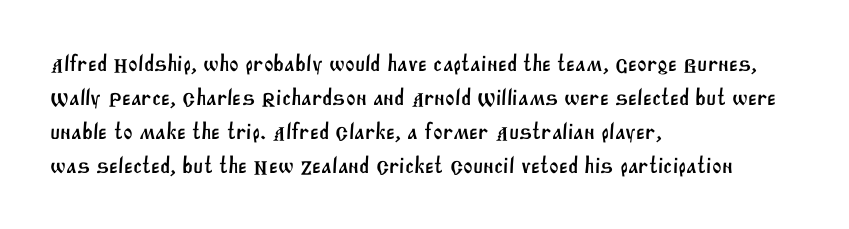
Honestly, the row spacing looks completely unremarkable. The setting favours the left margin, as ordinary paragraphs usually do. There is no visible air inserted between adjacent glyphs. Rule under the text: the space is simply empty.
